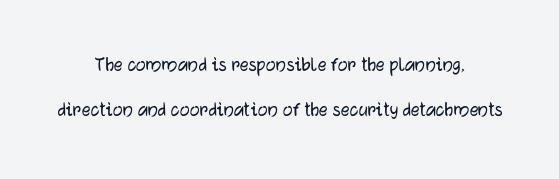
The image shows 22 px text type, upright; set centered, loose line spacing (2.05x), normal letter spacing, not underlined.
